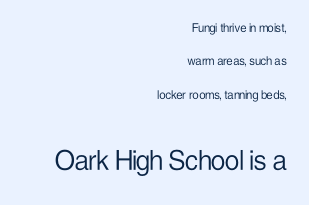
Q: Is the text bold? A: No.
Q: Is the text italic (slanted)? A: No, it is upright.
Q: Is the typeface a serif or a sans-serif typeface? A: Sans-serif.
Q: Is the text underlined? A: No.
Q: How is the paragraph aligned? A: Right-aligned.
Q: Is the spacing between letters normal or unusually wide? A: Normal.
Q: Is the spacing between lines tight, normal or loose? A: Loose.
Q: Which block of text is set in a larger size, the first (top) or the second (bottom)? A: The second (bottom) one.
Q: Width (condensed, normal, or wide)? A: Condensed.
Q: Stroke contrast? A: Low.
Q: x-height? A: Medium.
Q: Monospaced? A: No.
